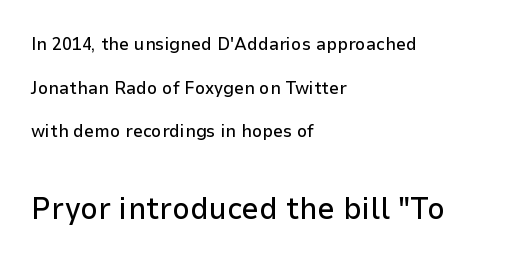
Q: Is the text italic (slanted)? A: No, it is upright.
Q: Is the typeface a serif or a sans-serif typeface? A: Sans-serif.
Q: Is the text underlined? A: No.
Q: How is the paragraph aligned? A: Left-aligned.
Q: Is the spacing between letters normal or unusually wide? A: Normal.
Q: Is the spacing between lines tight, normal or loose? A: Loose.
Q: Which block of text is set in a larger size, the first (top) or the second (bottom)? A: The second (bottom) one.
Q: Width (condensed, normal, or wide)? A: Normal.
Q: Stroke contrast? A: Low.
Q: x-height? A: Medium.
Q: Monospaced? A: No.
